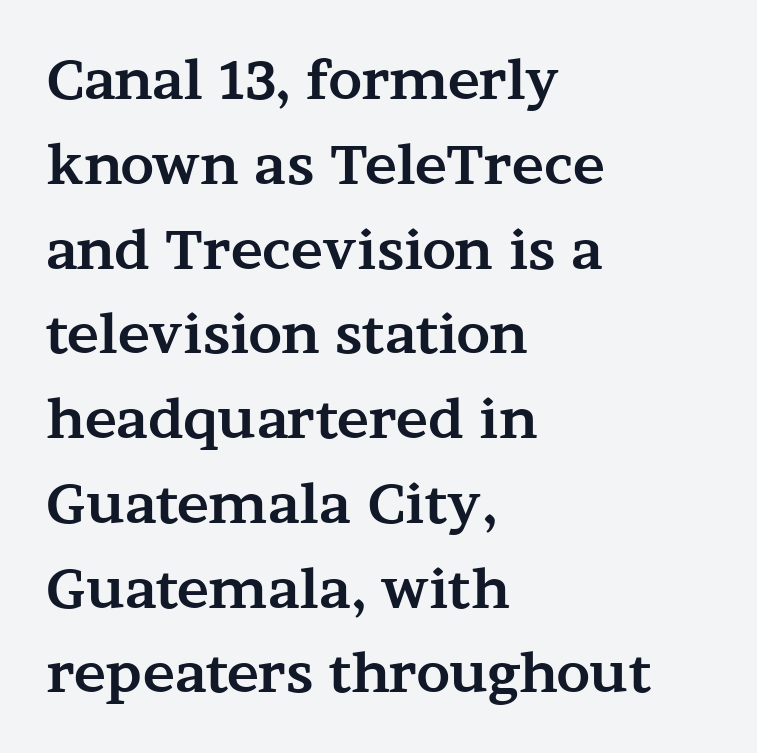
Rule under the text: the space is simply empty. Unlike italic type, these characters show no tilt at all. Heft: maximum for text — a bold. Tracking here is standard; glyphs follow each other at the usual distance. Horizontally, the lines are justified to the leading edge only.
